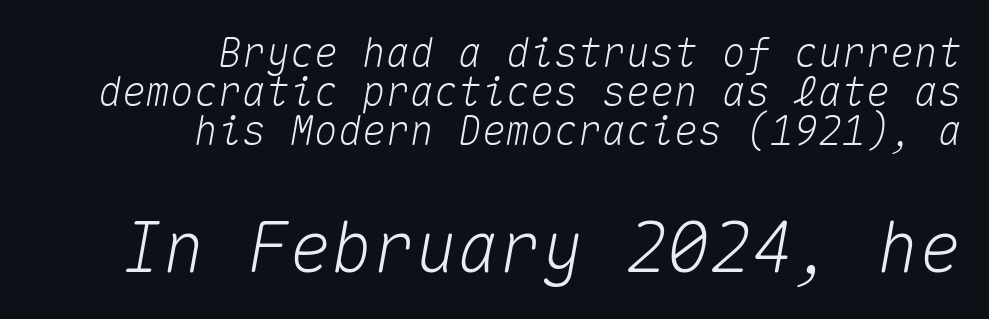
Q: Is the text italic (slanted)? A: Yes, it leans right by about 10 degrees.
Q: Is the text underlined? A: No.
Q: How is the paragraph aligned? A: Right-aligned.
Q: Is the spacing between letters normal or unusually wide? A: Normal.
Q: Is the spacing between lines tight, normal or loose? A: Tight.
Q: Which block of text is set in a larger size, the first (top) or the second (bottom)? A: The second (bottom) one.
Q: Width (condensed, normal, or wide)? A: Normal.
Q: Stroke contrast? A: Medium.
Q: x-height? A: Medium.
Q: Monospaced? A: Yes.
